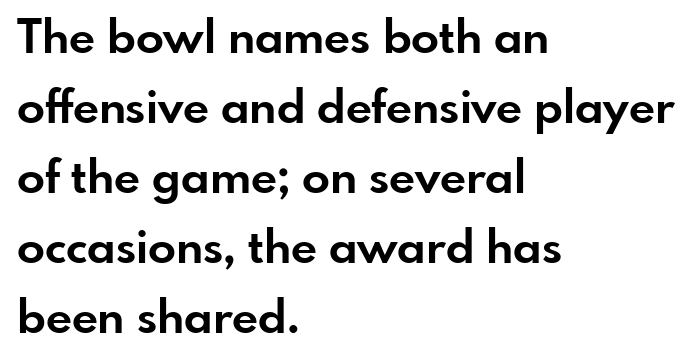
Q: Is the text bold? A: Yes.
Q: Is the text italic (slanted)? A: No, it is upright.
Q: Is the typeface a serif or a sans-serif typeface? A: Sans-serif.
Q: Is the text underlined? A: No.
Q: How is the paragraph aligned? A: Left-aligned.
Q: Is the spacing between letters normal or unusually wide? A: Normal.
Q: Is the spacing between lines tight, normal or loose? A: Normal.
Q: Width (condensed, normal, or wide)? A: Normal.
Q: Stroke contrast? A: Low.
Q: x-height? A: Small.
Q: Monospaced? A: No.
